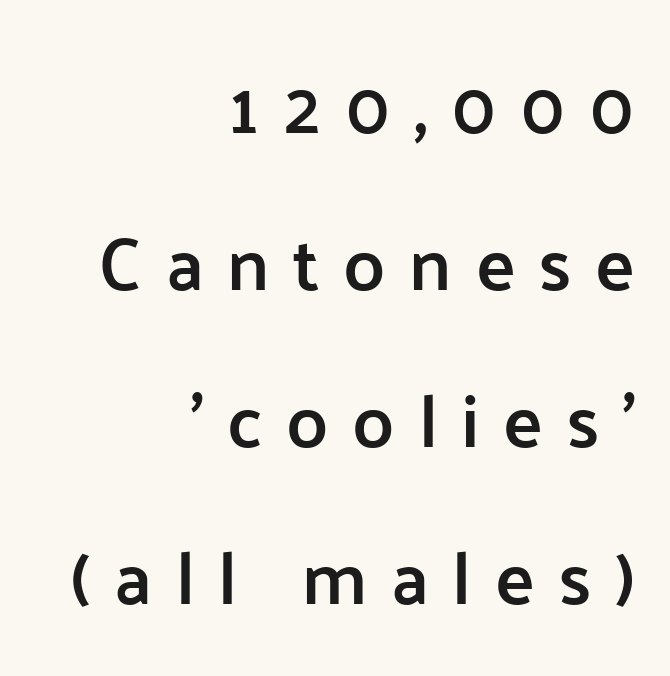
Q: Is the text bold? A: Semi-bold.
Q: Is the text italic (slanted)? A: No, it is upright.
Q: Is the typeface a serif or a sans-serif typeface? A: Sans-serif.
Q: Is the text underlined? A: No.
Q: How is the paragraph aligned? A: Right-aligned.
Q: Is the spacing between letters normal or unusually wide? A: Unusually wide.
Q: Is the spacing between lines tight, normal or loose? A: Loose.
Q: Width (condensed, normal, or wide)? A: Normal.
Q: Stroke contrast? A: Low.
Q: x-height? A: Medium.
Q: Monospaced? A: No.
